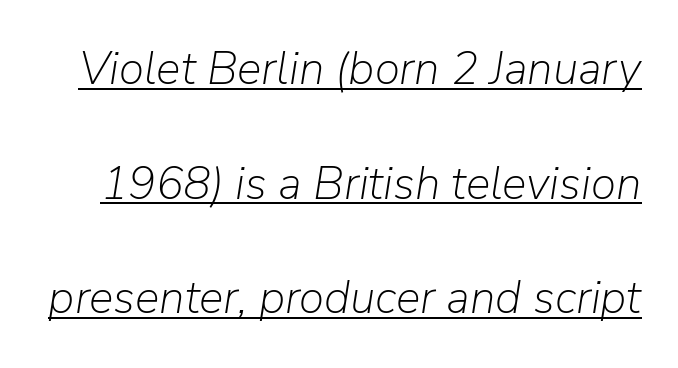
Q: Is the text bold? A: No.
Q: Is the text italic (slanted)? A: Yes, it leans right by about 9 degrees.
Q: Is the text underlined? A: Yes.
Q: Is the spacing between letters normal or unusually wide? A: Normal.
Q: Is the spacing between lines tight, normal or loose? A: Loose.
Q: Width (condensed, normal, or wide)? A: Normal.
Q: Stroke contrast? A: Low.
Q: x-height? A: Medium.
Q: Monospaced? A: No.
